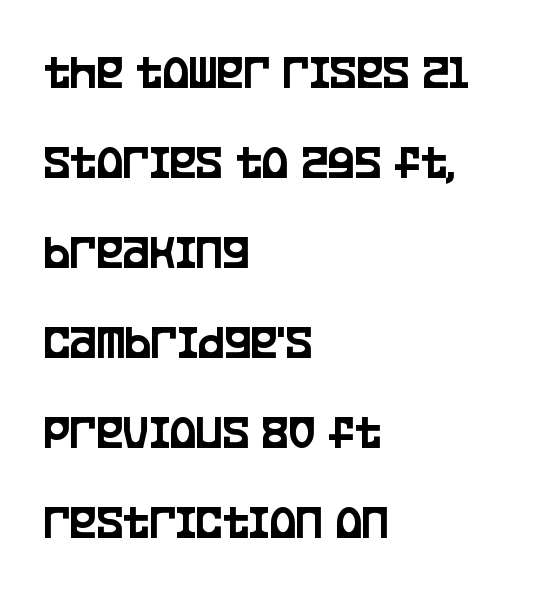
Where is the straight margin? On the left. Nothing unusual about the tracking: characters are spaced as the font intends. These lines are composed in type without serifs. The strip under each line holds only bare page. The letters advance in unequal steps, a hallmark of proportional type.
